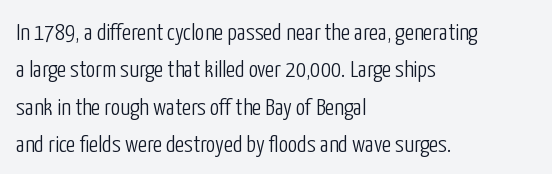
Evenly set lines give the paragraph a standard silhouette. Here the glyphs are tracked normally, forming tight word shapes. Rule under the text: the space is simply empty. Italic? Not at all — the glyphs are vertical. These glyphs show unthickened strokes, regular width or finer.
